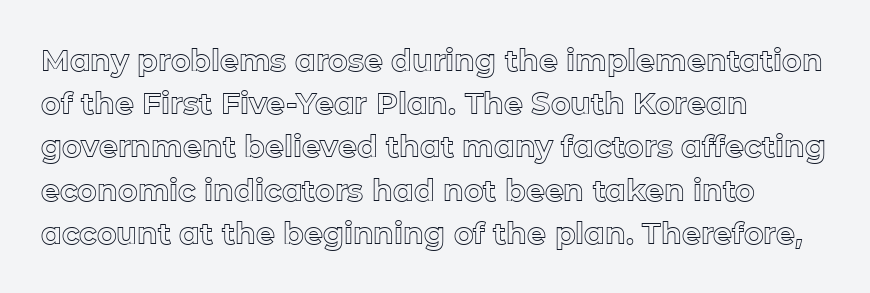
Q: Is the text italic (slanted)? A: No, it is upright.
Q: Is the text underlined? A: No.
Q: How is the paragraph aligned? A: Left-aligned.
Q: Is the spacing between letters normal or unusually wide? A: Normal.
Q: Is the spacing between lines tight, normal or loose? A: Normal.
Q: Width (condensed, normal, or wide)? A: Normal.
Q: x-height? A: Medium.
Q: Monospaced? A: No.
